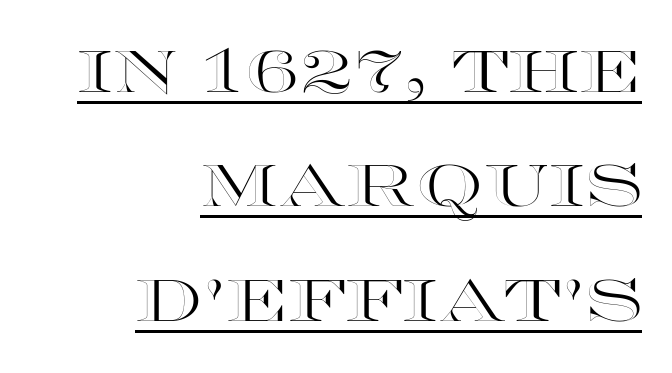
{"italic": "no", "width": "wide", "x_height": "large", "monospaced": "no", "underline": "yes", "align": "right", "line_spacing": "loose", "line_spacing_ratio": 1.94, "letter_spacing": "normal", "letter_spacing_em": 0.0, "glyph_px": 59}
